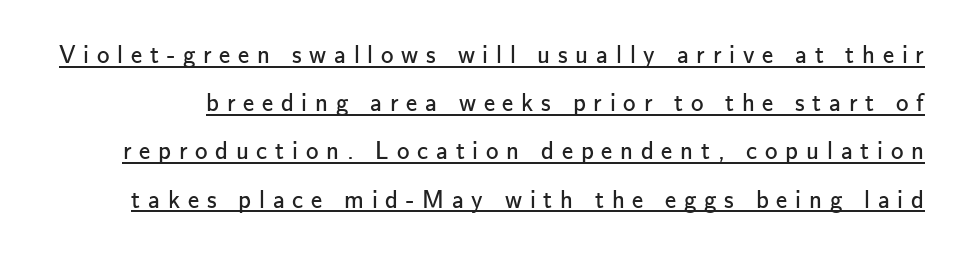
The font's upright variant was chosen for this text. Think standard paragraph weight, or any step lighter than that. The lettering is marked with a stroke running underneath it. Caption: expanded tracking, letters set apart. Each new line begins a long way beneath the previous one.
